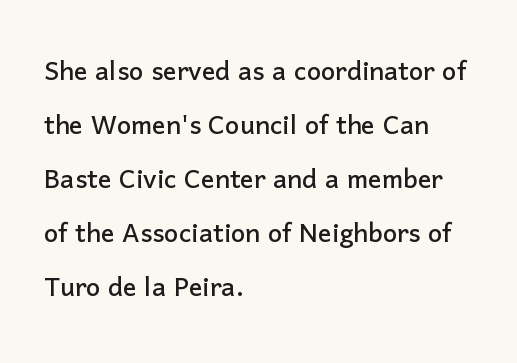
{"serif": "no", "italic": "no", "width": "normal", "stroke_contrast": "low", "x_height": "medium", "monospaced": "no", "underline": "no", "align": "left", "line_spacing": "normal", "line_spacing_ratio": 1.59, "letter_spacing": "normal", "letter_spacing_em": 0.0, "glyph_px": 34}
